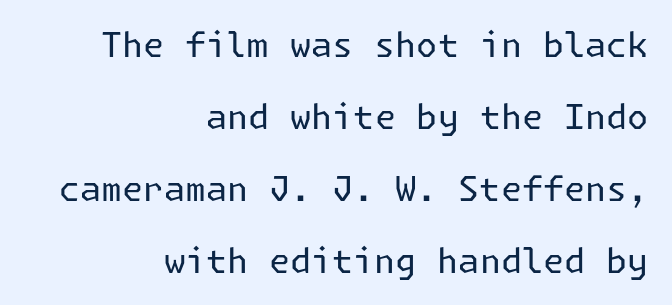
Q: Is the text bold? A: No.
Q: Is the text italic (slanted)? A: No, it is upright.
Q: Is the typeface a serif or a sans-serif typeface? A: Sans-serif.
Q: Is the text underlined? A: No.
Q: How is the paragraph aligned? A: Right-aligned.
Q: Is the spacing between letters normal or unusually wide? A: Normal.
Q: Is the spacing between lines tight, normal or loose? A: Loose.
Q: Width (condensed, normal, or wide)? A: Normal.
Q: Stroke contrast? A: Low.
Q: x-height? A: Medium.
